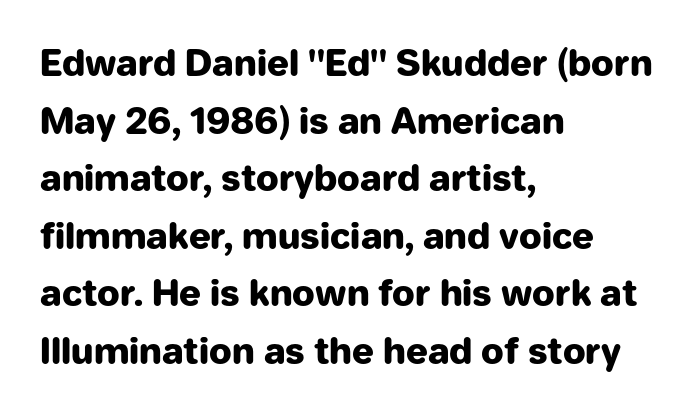
The image shows 36 px heavy sans-serif type, upright; set left-aligned, normal line spacing (1.6x), normal letter spacing, not underlined; low stroke contrast and a medium x-height.
